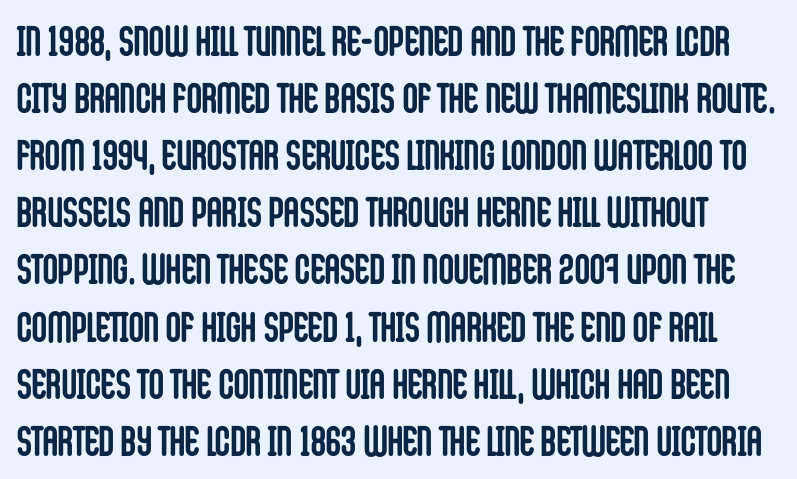
Q: Is the text bold? A: Yes.
Q: Is the text italic (slanted)? A: No, it is upright.
Q: Is the typeface a serif or a sans-serif typeface? A: Sans-serif.
Q: Is the text underlined? A: No.
Q: Is the spacing between letters normal or unusually wide? A: Normal.
Q: Is the spacing between lines tight, normal or loose? A: Normal.
Q: Width (condensed, normal, or wide)? A: Condensed.
Q: Stroke contrast? A: Low.
Q: x-height? A: Large.
Q: Monospaced? A: No.
